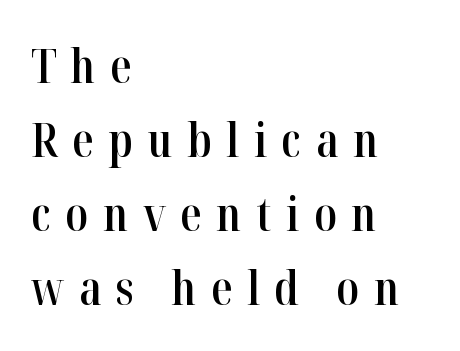
{"serif": "yes", "italic": "no", "bold": "semi", "weight": "semibold", "width": "condensed", "stroke_contrast": "high", "x_height": "medium", "monospaced": "no", "underline": "no", "align": "left", "line_spacing": "normal", "line_spacing_ratio": 1.54, "letter_spacing": "wide", "letter_spacing_em": 0.3, "glyph_px": 48}
